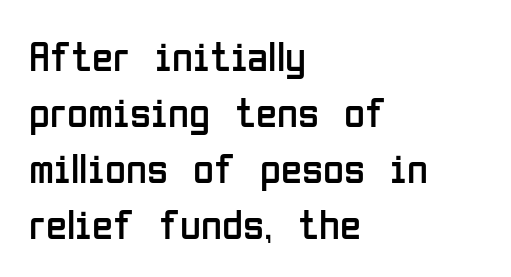
{"serif": "no", "italic": "no", "bold": "no", "weight": "regular", "width": "condensed", "stroke_contrast": "low", "x_height": "medium", "monospaced": "no", "underline": "no", "align": "left", "line_spacing": "normal", "line_spacing_ratio": 1.3, "letter_spacing": "normal", "letter_spacing_em": 0.0, "glyph_px": 43}
